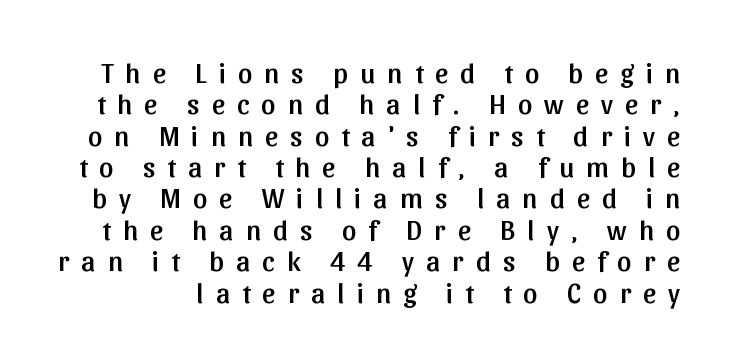
Leading: reduced. What kind of face is this? One without serifs — a sans. Tracking value appears strongly positive — letters spread wide. If you drew a line through each stem, it would be perfectly vertical.
